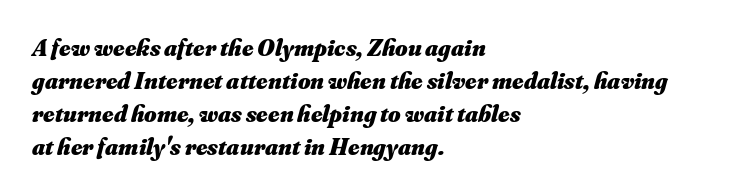
{"italic": "yes", "lean": "right", "slant_degrees": 16, "bold": "yes", "underline": "no", "align": "left", "line_spacing": "normal", "line_spacing_ratio": 1.38, "letter_spacing": "normal", "letter_spacing_em": 0.0, "glyph_px": 24}
